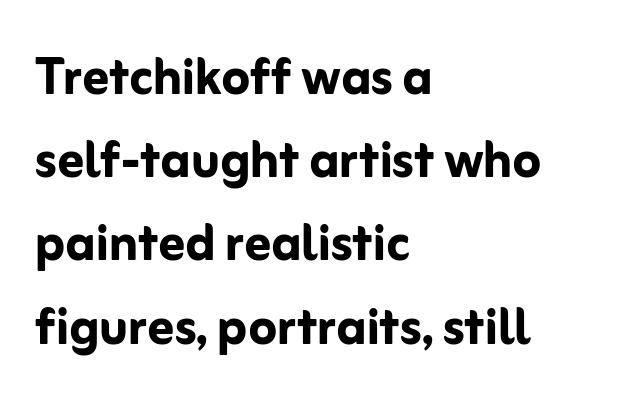
Q: Is the text bold? A: Yes.
Q: Is the text italic (slanted)? A: No, it is upright.
Q: Is the typeface a serif or a sans-serif typeface? A: Sans-serif.
Q: Is the text underlined? A: No.
Q: How is the paragraph aligned? A: Left-aligned.
Q: Is the spacing between letters normal or unusually wide? A: Normal.
Q: Is the spacing between lines tight, normal or loose? A: Normal.
Q: Width (condensed, normal, or wide)? A: Normal.
Q: Stroke contrast? A: Low.
Q: x-height? A: Medium.
Q: Monospaced? A: No.
